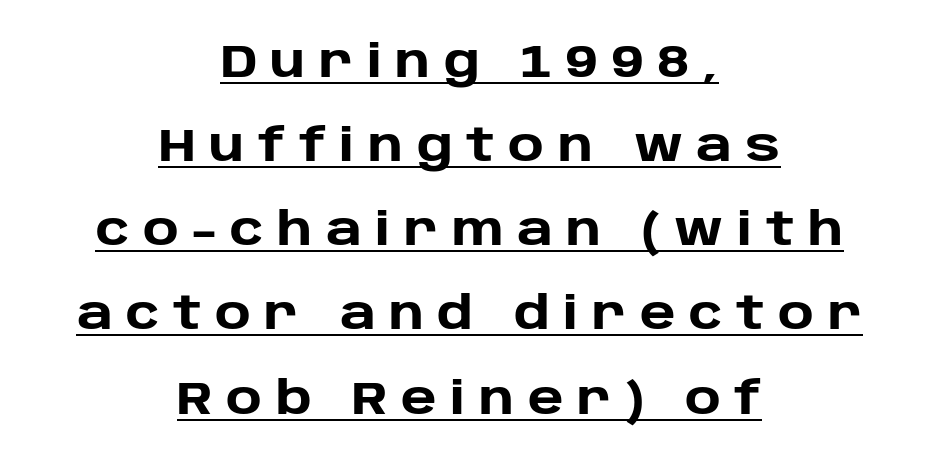
Q: Is the text bold? A: Yes.
Q: Is the text italic (slanted)? A: No, it is upright.
Q: Is the typeface a serif or a sans-serif typeface? A: Sans-serif.
Q: Is the text underlined? A: Yes.
Q: How is the paragraph aligned? A: Centered.
Q: Is the spacing between letters normal or unusually wide? A: Unusually wide.
Q: Width (condensed, normal, or wide)? A: Normal.
Q: Stroke contrast? A: Low.
Q: x-height? A: Large.
Q: Monospaced? A: No.
